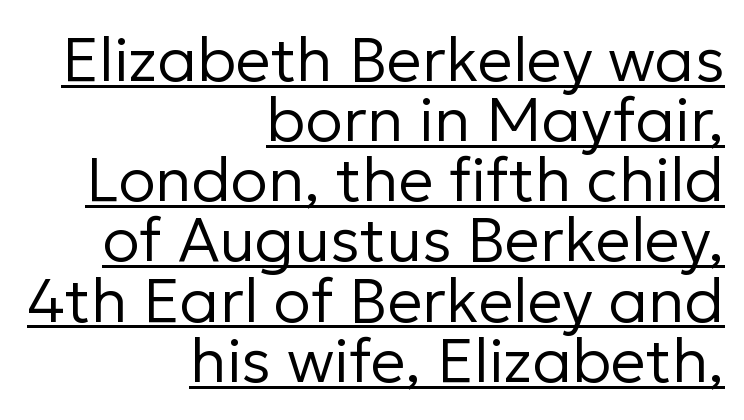
{"serif": "no", "italic": "no", "bold": "no", "weight": "regular", "width": "normal", "stroke_contrast": "low", "x_height": "medium", "monospaced": "no", "underline": "yes", "align": "right", "line_spacing": "tight", "line_spacing_ratio": 0.97, "letter_spacing": "normal", "letter_spacing_em": 0.0, "glyph_px": 62}
